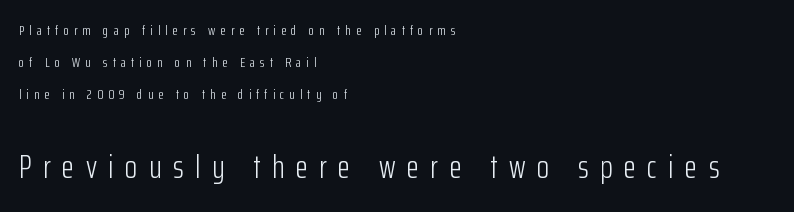
{"serif": "no", "italic": "no", "bold": "no", "weight": "light", "width": "condensed", "stroke_contrast": "low", "x_height": "medium", "monospaced": "no", "underline": "no", "align": "left", "line_spacing": "loose", "line_spacing_ratio": 2.29, "letter_spacing": "wide", "letter_spacing_em": 0.36, "larger_block": "second", "size_ratio": 2.29, "glyph_px": 32}
